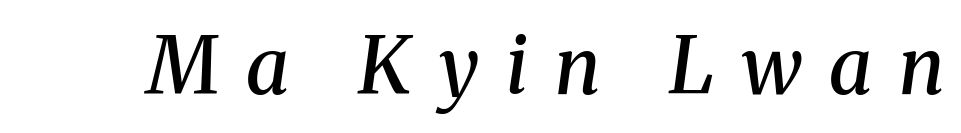
The image shows 78 px semibold serif type, italic (leaning right); set unusually wide letter spacing (+0.35 em), not underlined; medium stroke contrast and a medium x-height.
